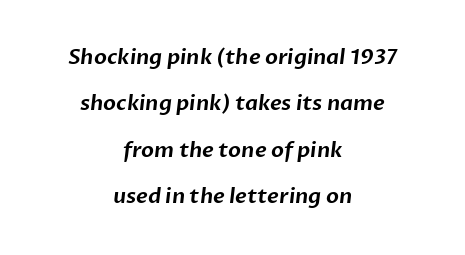
The image shows 21 px text type; set centered, loose line spacing (2.21x), normal letter spacing, not underlined.
